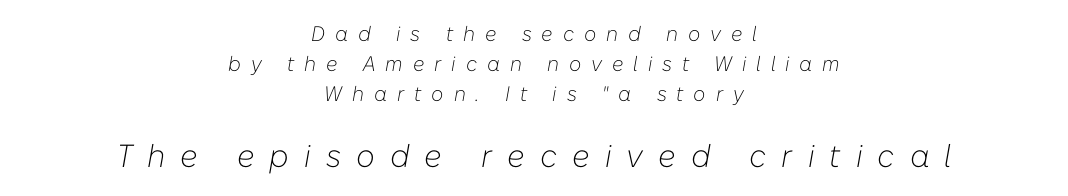
The image shows 32 px light type, italic (leaning right); set centered, normal line spacing (1.43x), unusually wide letter spacing (+0.47 em), not underlined; the second (bottom) block is 1.52x larger; low stroke contrast and a medium x-height.
